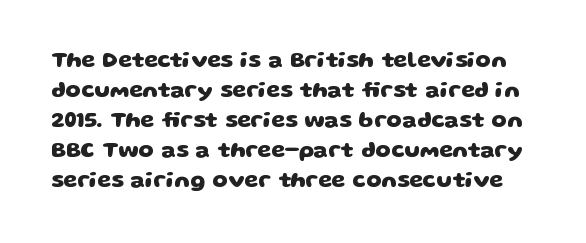
Q: Is the text bold? A: Yes.
Q: Is the text underlined? A: No.
Q: Is the spacing between letters normal or unusually wide? A: Normal.
Q: Is the spacing between lines tight, normal or loose? A: Normal.
